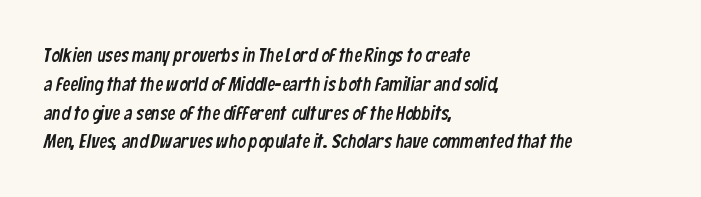
{"underline": "no", "align": "left", "line_spacing": "normal", "line_spacing_ratio": 1.44, "letter_spacing": "normal", "letter_spacing_em": 0.0, "glyph_px": 20}
